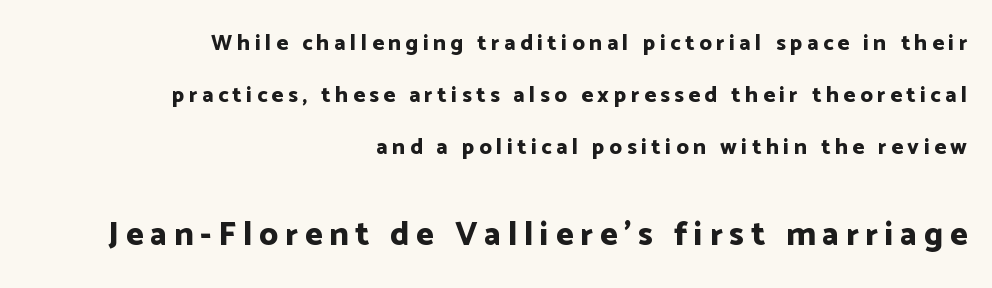
{"serif": "no", "italic": "no", "bold": "yes", "weight": "bold", "width": "normal", "stroke_contrast": "low", "x_height": "medium", "monospaced": "no", "underline": "no", "align": "right", "line_spacing": "loose", "line_spacing_ratio": 2.37, "letter_spacing": "wide", "letter_spacing_em": 0.21, "larger_block": "second", "size_ratio": 1.5, "glyph_px": 33}
